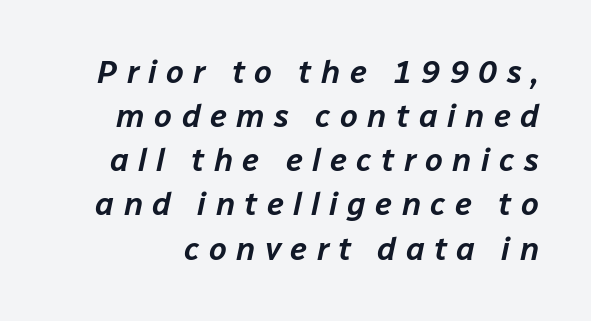
The image shows 32 px text type, italic (leaning right); set normal line spacing (1.38x), unusually wide letter spacing (+0.29 em), not underlined; low stroke contrast and a medium x-height.
